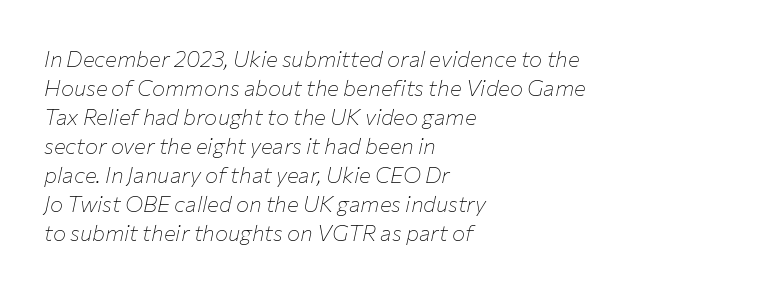
The image shows 22 px text type, italic (leaning right); set left-aligned, normal line spacing (1.32x), normal letter spacing, not underlined.
